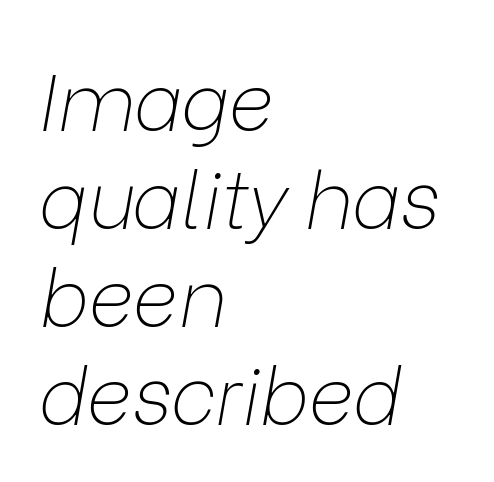
{"italic": "yes", "lean": "right", "slant_degrees": 9, "bold": "no", "weight": "thin", "width": "normal", "stroke_contrast": "low", "x_height": "medium", "monospaced": "no", "underline": "no", "align": "left", "line_spacing_ratio": 1.24, "letter_spacing": "normal", "letter_spacing_em": 0.0, "glyph_px": 79}
